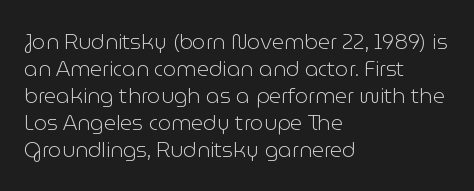
The image shows 21 px text type, upright; set left-aligned, normal line spacing (1.28x), normal letter spacing, not underlined.
